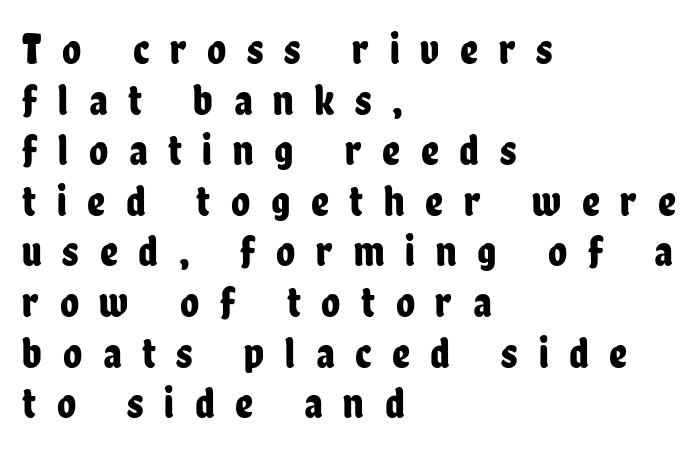
Q: Is the text italic (slanted)? A: No, it is upright.
Q: Is the typeface a serif or a sans-serif typeface? A: Sans-serif.
Q: Is the text underlined? A: No.
Q: How is the paragraph aligned? A: Left-aligned.
Q: Is the spacing between letters normal or unusually wide? A: Unusually wide.
Q: Is the spacing between lines tight, normal or loose? A: Tight.
Q: Width (condensed, normal, or wide)? A: Condensed.
Q: Stroke contrast? A: Low.
Q: x-height? A: Medium.
Q: Monospaced? A: No.
